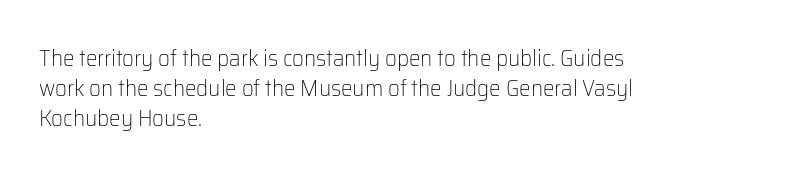
The image shows 23 px text type, upright; set left-aligned, normal line spacing (1.3x), normal letter spacing, not underlined.
